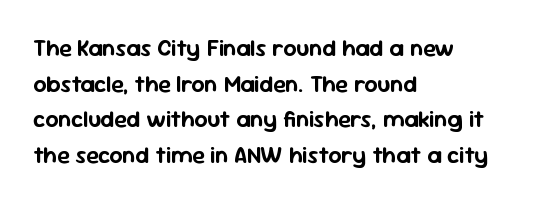
Q: Is the text italic (slanted)? A: No, it is upright.
Q: Is the text underlined? A: No.
Q: How is the paragraph aligned? A: Left-aligned.
Q: Is the spacing between letters normal or unusually wide? A: Normal.
Q: Is the spacing between lines tight, normal or loose? A: Normal.
